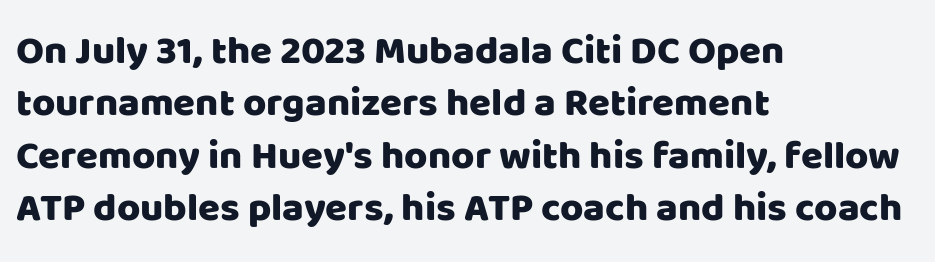
{"serif": "no", "italic": "no", "width": "normal", "stroke_contrast": "low", "x_height": "large", "monospaced": "no", "underline": "no", "align": "left", "line_spacing": "normal", "line_spacing_ratio": 1.31, "letter_spacing": "normal", "letter_spacing_em": 0.0, "glyph_px": 40}
